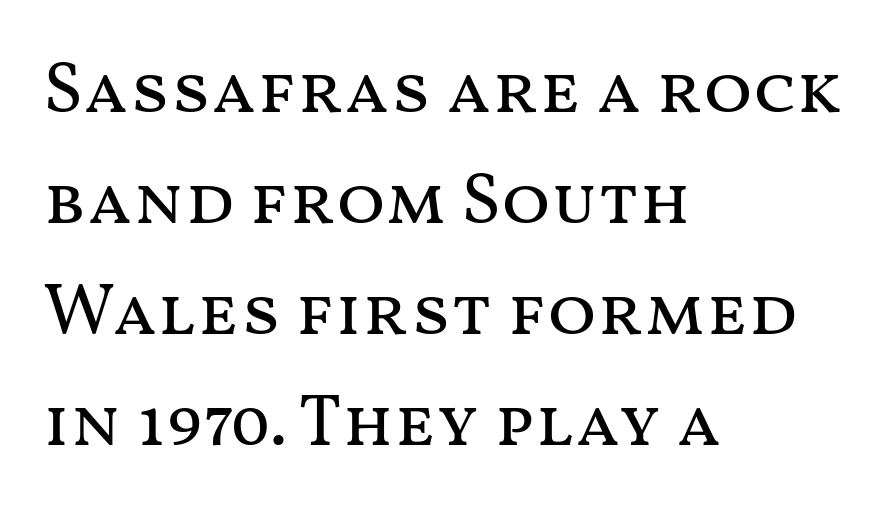
A classic flush-left, rag-right setting is used for this passage. Is this a fixed-width face? No — the glyphs have proportional, varying widths. The gaps between neighbouring characters are ordinary and unremarkable. Unmarked baselines from the first word to the last. No italicization has been applied; the sample stays upright.
